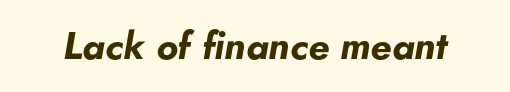
{"italic": "yes", "lean": "right", "slant_degrees": 5, "bold": "yes", "weight": "bold", "width": "normal", "stroke_contrast": "low", "x_height": "small", "monospaced": "no", "underline": "no", "letter_spacing": "normal", "letter_spacing_em": 0.0, "glyph_px": 38}
